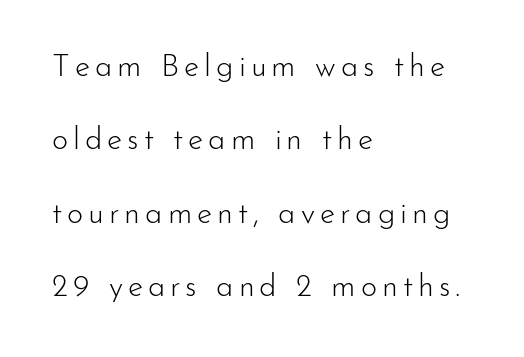
Character widths vary here, with narrow letters taking less room than wide ones. In terms of leading, this rendering errs on the spacious side. The lettering holds an erect, upright posture throughout. Short and long lines alike share a common starting point at left. Summary of weight: not heavy and not bold.
